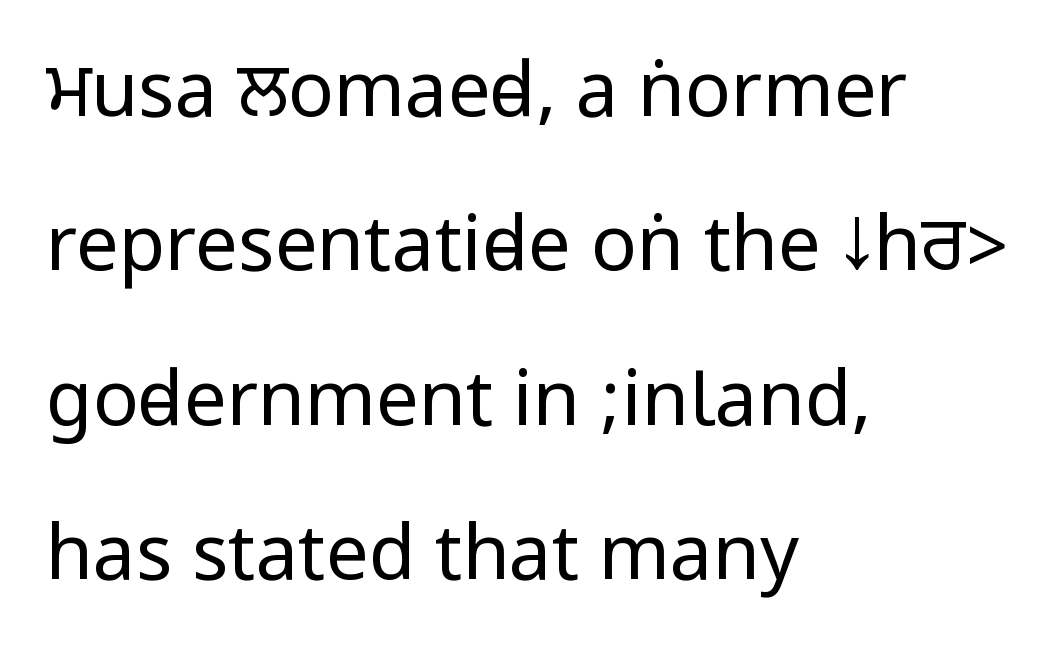
The image shows 76 px regular-weight, condensed sans-serif type, upright; set left-aligned, loose line spacing (2.03x), normal letter spacing, not underlined; low stroke contrast.
